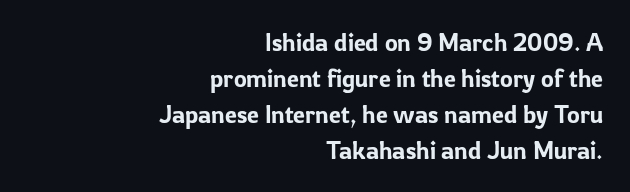
Inter-character spacing is left at the font's built-in metrics. Whoever set this chose a conventional vertical rhythm. Does the lettering tilt? It doesn't — this is upright. Words float on clear page, feet unadorned.
